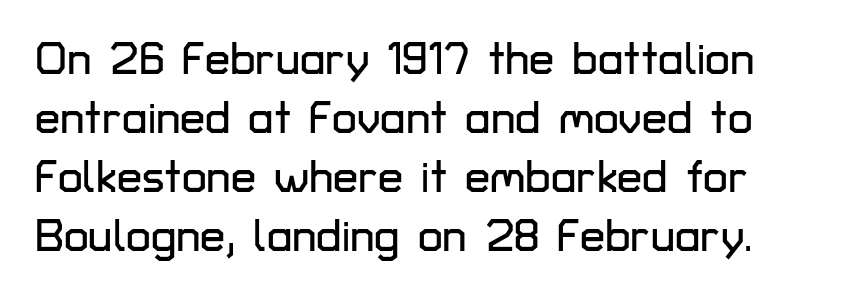
{"serif": "no", "italic": "no", "width": "normal", "stroke_contrast": "low", "x_height": "medium", "monospaced": "no", "underline": "no", "line_spacing": "normal", "line_spacing_ratio": 1.31, "letter_spacing": "normal", "letter_spacing_em": 0.0, "glyph_px": 45}
